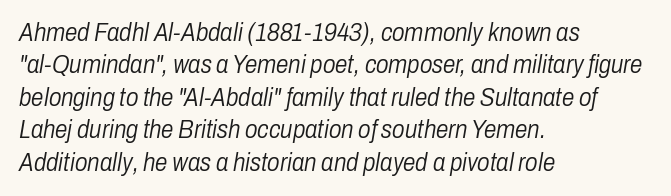
The zone under the glyphs is completely vacant. Alignment: flush left. Caption: face not bold, strokes unweighted. Slanted lettering throughout. The vertical gap from one line to the next is medium.
